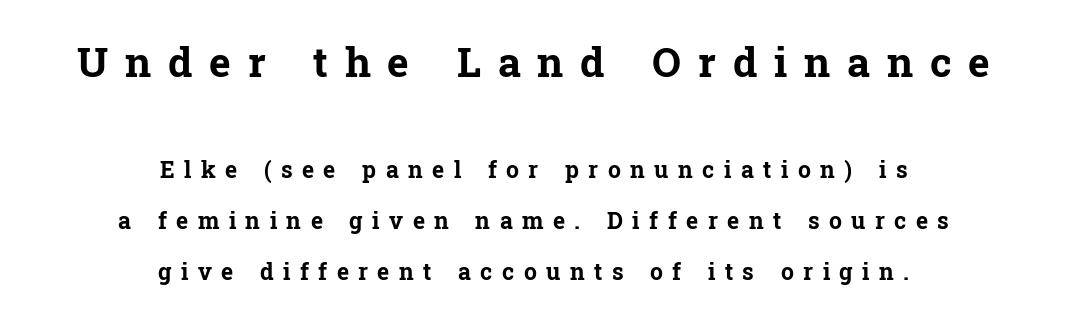
These lines carry a lot of weight — the face is fully bold. A student would notice the top passage is typeset larger than what follows. The line texture is sparse and dotted thanks to wide tracking. The vertical gap from one line to the next is large. Character widths vary here, with narrow letters taking less room than wide ones. The lettering holds an erect, upright posture throughout.
